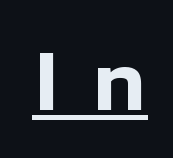
The image shows 80 px bold sans-serif type, upright; set unusually wide letter spacing (+0.41 em), underlined; low stroke contrast and a medium x-height.
